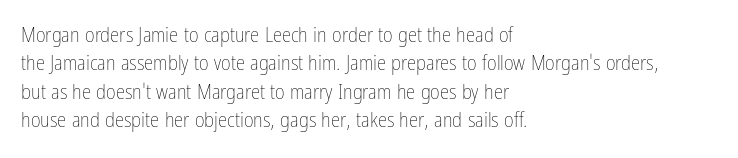
{"italic": "no", "bold": "no", "underline": "no", "align": "left", "line_spacing": "normal", "line_spacing_ratio": 1.35, "letter_spacing": "normal", "letter_spacing_em": 0.0, "glyph_px": 21}
